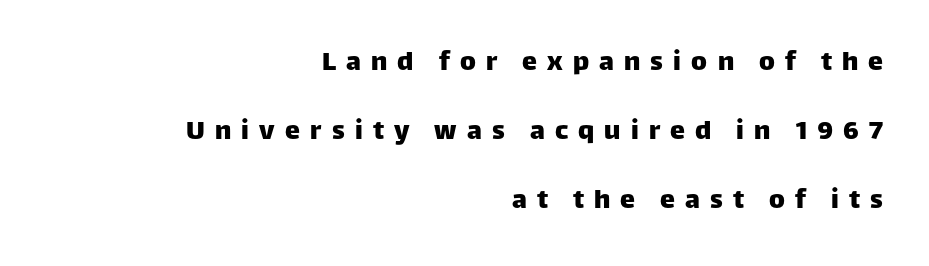
Q: Is the text italic (slanted)? A: No, it is upright.
Q: Is the typeface a serif or a sans-serif typeface? A: Sans-serif.
Q: Is the text underlined? A: No.
Q: How is the paragraph aligned? A: Right-aligned.
Q: Is the spacing between letters normal or unusually wide? A: Unusually wide.
Q: Is the spacing between lines tight, normal or loose? A: Loose.
Q: Width (condensed, normal, or wide)? A: Normal.
Q: Stroke contrast? A: Low.
Q: x-height? A: Large.
Q: Monospaced? A: No.
